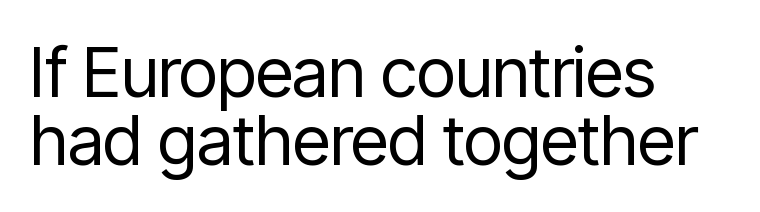
Letterform terminals end flat and unadorned throughout the passage. Summary of vertical rhythm: compact, with narrow interline spacing. Unbolded letterforms with no extra heft. Spacing verdict: proportional, widths tailored to each character.
